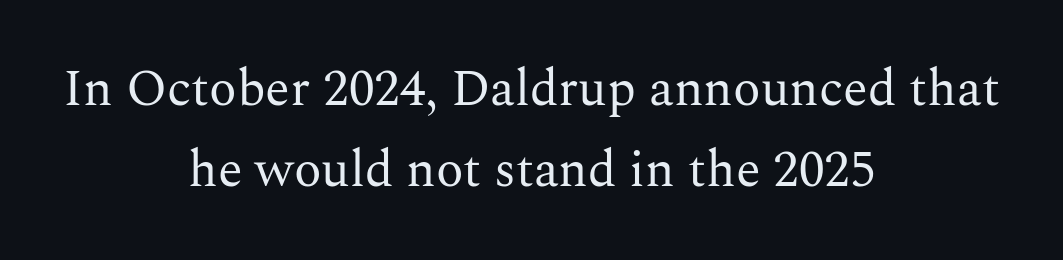
Q: Is the text bold? A: No.
Q: Is the text italic (slanted)? A: No, it is upright.
Q: Is the typeface a serif or a sans-serif typeface? A: Serif.
Q: Is the text underlined? A: No.
Q: How is the paragraph aligned? A: Centered.
Q: Is the spacing between letters normal or unusually wide? A: Normal.
Q: Is the spacing between lines tight, normal or loose? A: Normal.
Q: Width (condensed, normal, or wide)? A: Normal.
Q: Stroke contrast? A: Medium.
Q: x-height? A: Medium.
Q: Monospaced? A: No.
